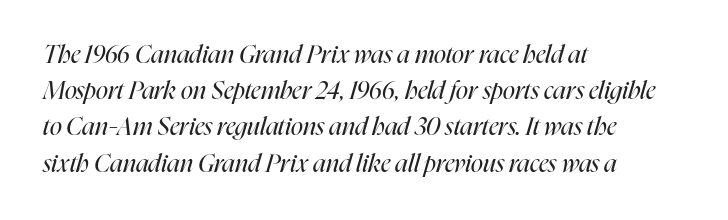
This sample is left-justified, so line endings fall wherever the words run out. Stroke mass is kept to a normal reading level or below. There is no visible air inserted between adjacent glyphs. These lines sit exactly where default settings would place them.
